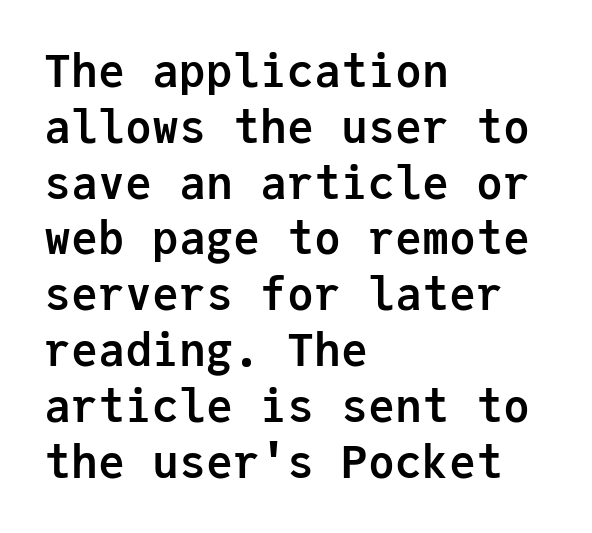
The image shows 45 px semibold sans-serif type, upright, monospaced; set left-aligned, line spacing 1.24x, normal letter spacing, not underlined; low stroke contrast and a medium x-height.
